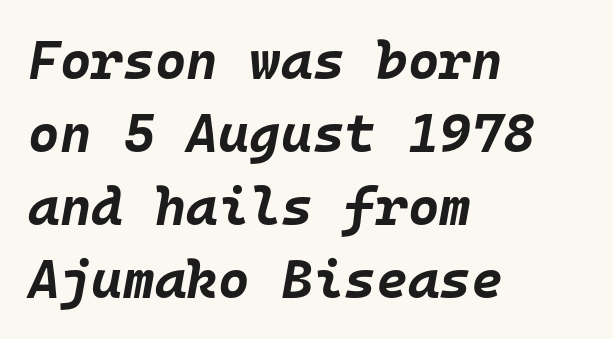
{"italic": "yes", "lean": "right", "slant_degrees": 10, "bold": "yes", "weight": "bold", "width": "normal", "stroke_contrast": "low", "x_height": "large", "monospaced": "yes", "underline": "no", "align": "left", "line_spacing": "normal", "line_spacing_ratio": 1.35, "letter_spacing": "normal", "letter_spacing_em": 0.0, "glyph_px": 54}
